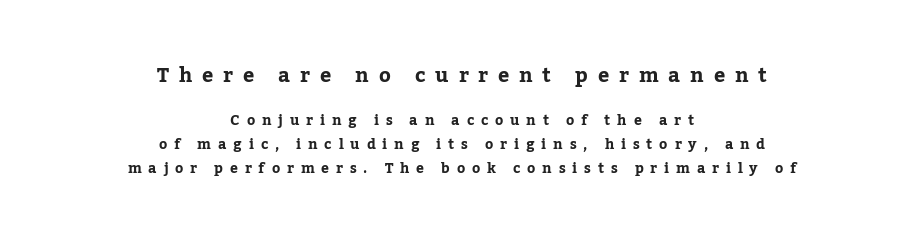
Q: Is the text bold? A: Yes.
Q: Is the text italic (slanted)? A: No, it is upright.
Q: Is the text underlined? A: No.
Q: How is the paragraph aligned? A: Centered.
Q: Is the spacing between letters normal or unusually wide? A: Unusually wide.
Q: Which block of text is set in a larger size, the first (top) or the second (bottom)? A: The first (top) one.
